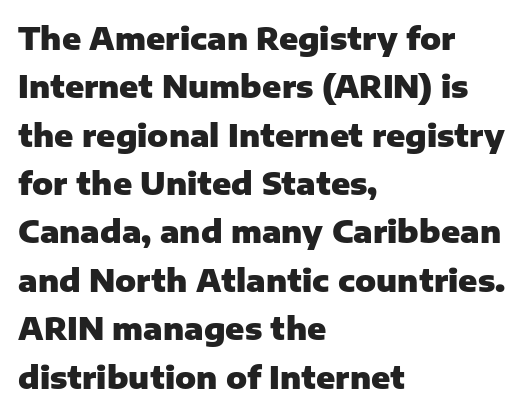
{"serif": "no", "italic": "no", "bold": "yes", "weight": "heavy", "width": "normal", "stroke_contrast": "low", "x_height": "medium", "monospaced": "no", "underline": "no", "align": "left", "line_spacing": "normal", "line_spacing_ratio": 1.56, "letter_spacing": "normal", "letter_spacing_em": 0.0, "glyph_px": 31}
